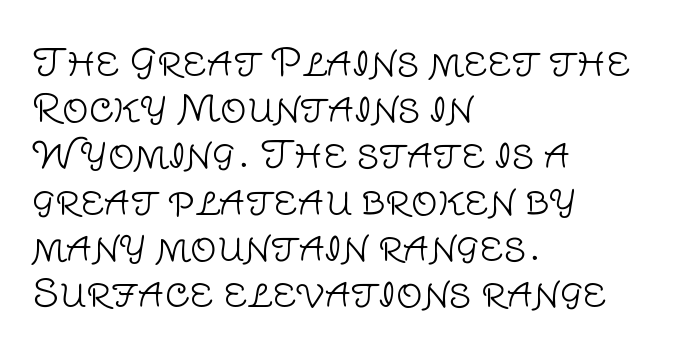
The zone under the glyphs is completely vacant. Successive baselines arrive at the customary interval. The line texture is even and compact thanks to regular tracking. Casual observation: everything's shoved over to the left.
